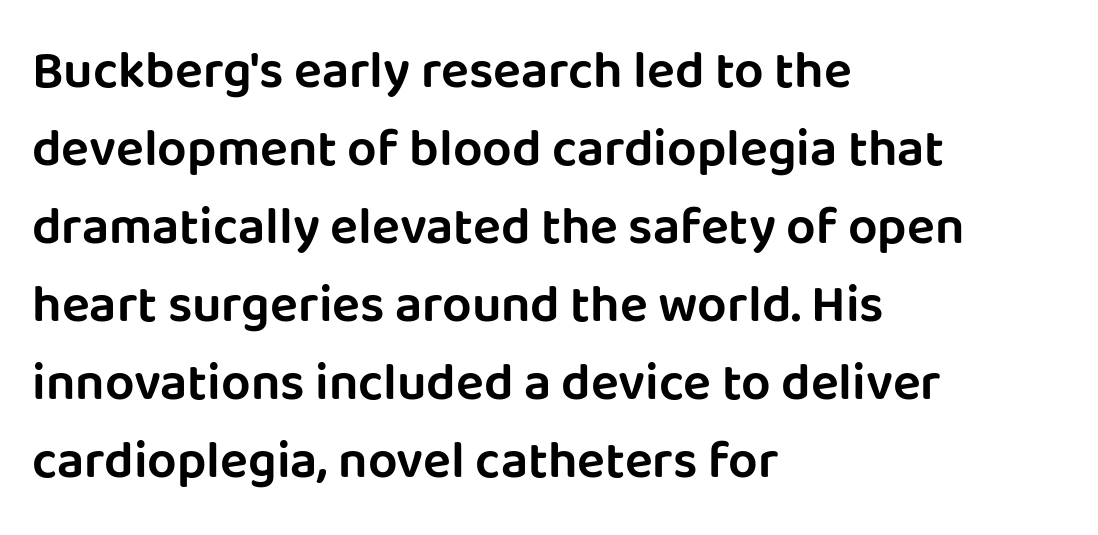
Q: Is the text italic (slanted)? A: No, it is upright.
Q: Is the typeface a serif or a sans-serif typeface? A: Sans-serif.
Q: Is the text underlined? A: No.
Q: How is the paragraph aligned? A: Left-aligned.
Q: Is the spacing between letters normal or unusually wide? A: Normal.
Q: Is the spacing between lines tight, normal or loose? A: Normal.
Q: Width (condensed, normal, or wide)? A: Normal.
Q: Stroke contrast? A: Low.
Q: x-height? A: Large.
Q: Monospaced? A: No.
